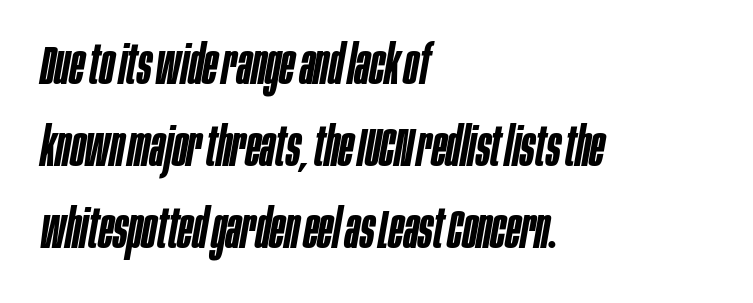
The image shows 54 px semibold, condensed type, italic (leaning right); set left-aligned, normal line spacing (1.52x), normal letter spacing, not underlined; low stroke contrast and a large x-height.
